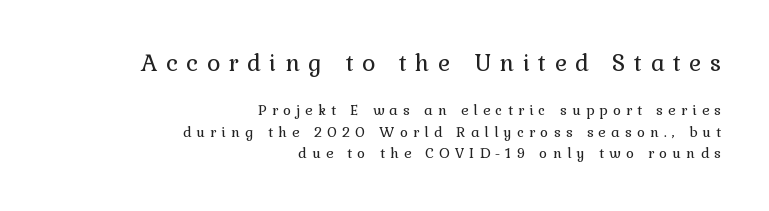
Q: Is the text bold? A: No.
Q: Is the text italic (slanted)? A: No, it is upright.
Q: Is the text underlined? A: No.
Q: How is the paragraph aligned? A: Right-aligned.
Q: Is the spacing between letters normal or unusually wide? A: Unusually wide.
Q: Is the spacing between lines tight, normal or loose? A: Normal.
Q: Which block of text is set in a larger size, the first (top) or the second (bottom)? A: The first (top) one.
